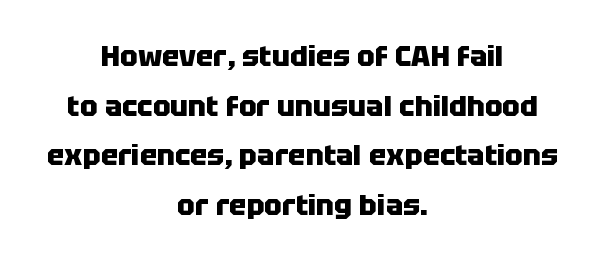
The type family on display is of the sans-serif kind. Caption: multi-line text, centered on the measure. The tracking reads as untouched default to a designer's eye. Note the varied advance widths — an 'i' is clearly narrower than an 'm'.
